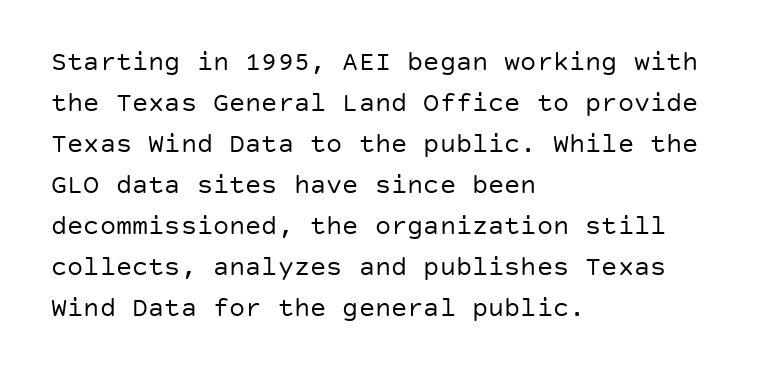
{"italic": "no", "bold": "no", "underline": "no", "align": "left", "line_spacing": "normal", "line_spacing_ratio": 1.52, "letter_spacing": "normal", "letter_spacing_em": 0.0, "glyph_px": 27}
